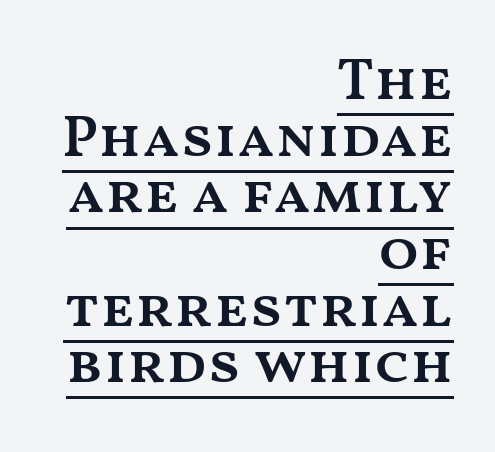
{"italic": "no", "bold": "semi", "weight": "semibold", "width": "wide", "stroke_contrast": "medium", "x_height": "medium", "monospaced": "no", "underline": "yes", "align": "right", "line_spacing": "tight", "line_spacing_ratio": 0.96, "letter_spacing": "normal", "letter_spacing_em": 0.0, "glyph_px": 59}
